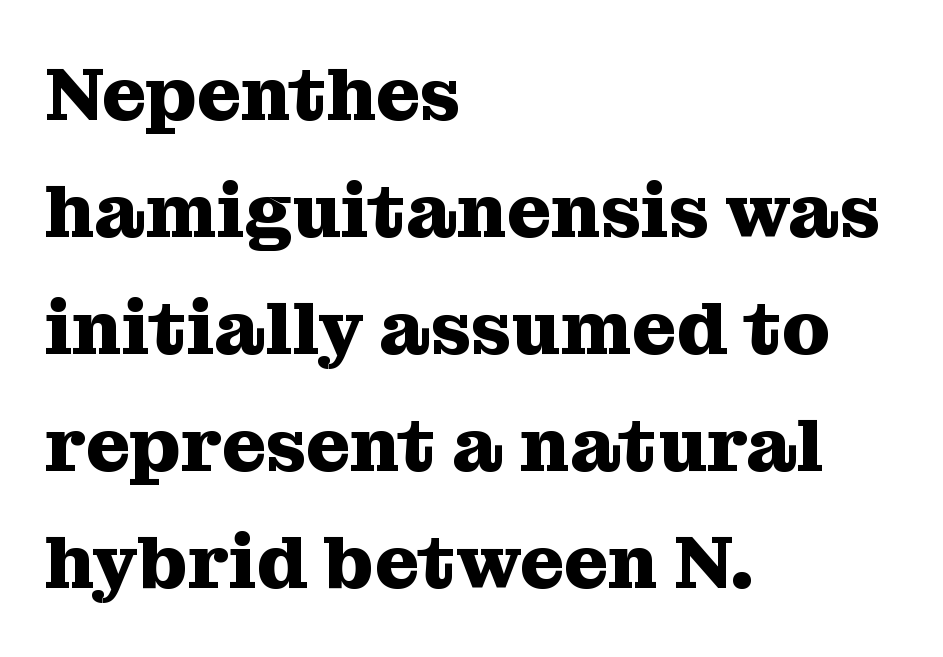
{"serif": "yes", "italic": "no", "bold": "yes", "weight": "heavy", "width": "normal", "stroke_contrast": "medium", "x_height": "medium", "monospaced": "no", "underline": "no", "align": "left", "line_spacing": "normal", "line_spacing_ratio": 1.54, "letter_spacing": "normal", "letter_spacing_em": 0.0, "glyph_px": 76}
